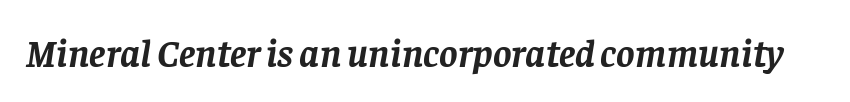
{"serif": "yes", "italic": "yes", "lean": "right", "slant_degrees": 8, "bold": "yes", "weight": "semibold", "width": "normal", "stroke_contrast": "low", "x_height": "large", "monospaced": "no", "underline": "no", "letter_spacing": "normal", "letter_spacing_em": 0.0, "glyph_px": 39}
